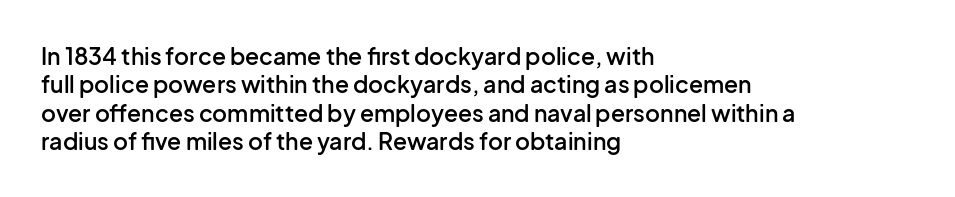
The image shows 23 px text type, upright; set left-aligned, line spacing 1.23x, normal letter spacing, not underlined.
